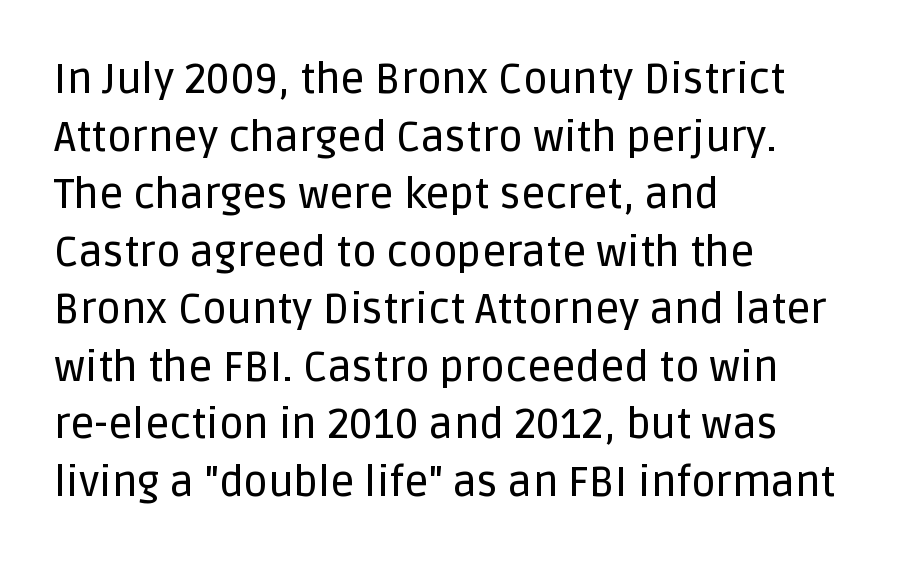
The image shows 42 px sans-serif type, upright; set left-aligned, normal line spacing (1.37x), normal letter spacing, not underlined; low stroke contrast and a large x-height.
